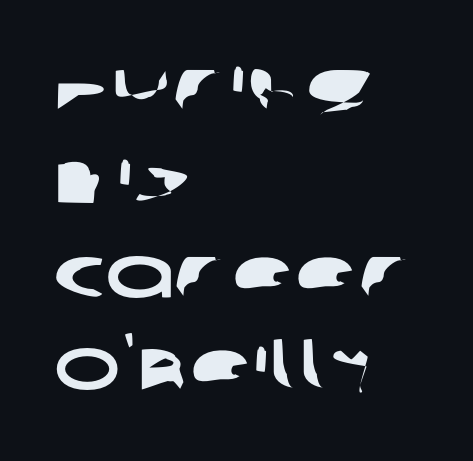
Students, note that the glyphs here touch the page at normal intervals. The letters advance in unequal steps, a hallmark of proportional type. Reading down the column, the eye jumps a familiar distance to each next line. Check the space under the baseline: it is left empty.
